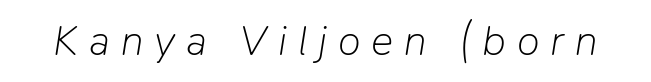
{"italic": "yes", "lean": "right", "slant_degrees": 9, "bold": "no", "weight": "light", "width": "normal", "stroke_contrast": "low", "x_height": "medium", "monospaced": "no", "underline": "no", "letter_spacing": "wide", "letter_spacing_em": 0.26, "glyph_px": 42}
